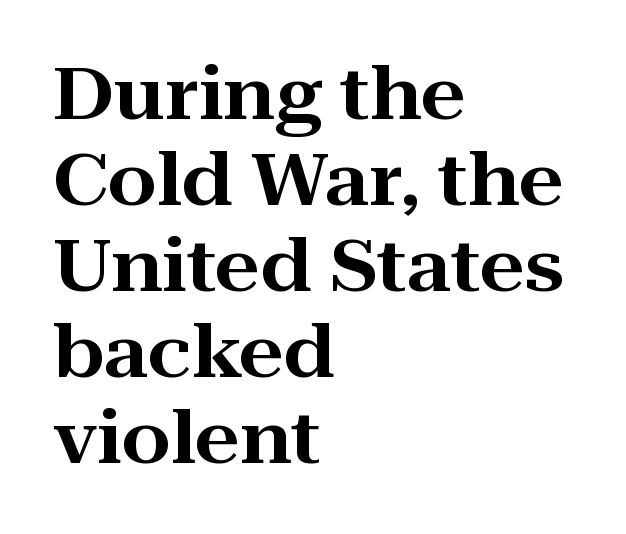
Q: Is the text italic (slanted)? A: No, it is upright.
Q: Is the typeface a serif or a sans-serif typeface? A: Serif.
Q: Is the text underlined? A: No.
Q: How is the paragraph aligned? A: Left-aligned.
Q: Is the spacing between letters normal or unusually wide? A: Normal.
Q: Width (condensed, normal, or wide)? A: Wide.
Q: Stroke contrast? A: High.
Q: x-height? A: Medium.
Q: Monospaced? A: No.
